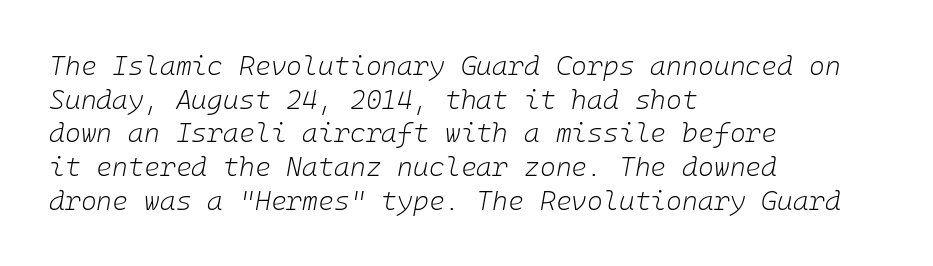
{"italic": "yes", "lean": "right", "slant_degrees": 10, "bold": "no", "underline": "no", "align": "left", "line_spacing": "normal", "line_spacing_ratio": 1.25, "letter_spacing": "normal", "letter_spacing_em": 0.0, "glyph_px": 27}
